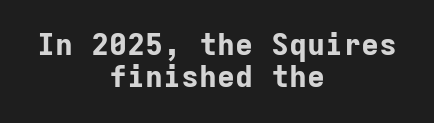
Q: Is the text bold? A: Yes.
Q: Is the text italic (slanted)? A: No, it is upright.
Q: Is the typeface a serif or a sans-serif typeface? A: Sans-serif.
Q: Is the text underlined? A: No.
Q: How is the paragraph aligned? A: Centered.
Q: Is the spacing between letters normal or unusually wide? A: Normal.
Q: Is the spacing between lines tight, normal or loose? A: Tight.
Q: Width (condensed, normal, or wide)? A: Normal.
Q: Stroke contrast? A: Low.
Q: x-height? A: Medium.
Q: Monospaced? A: Yes.
